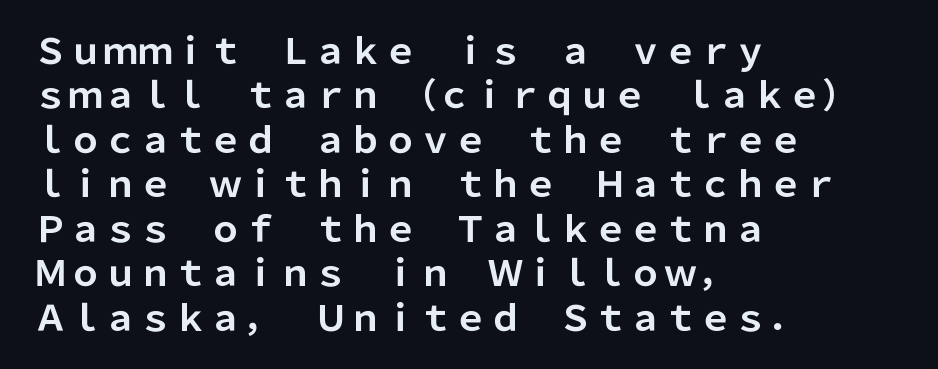
The image shows 35 px bold sans-serif type, upright; set left-aligned, normal line spacing (1.27x), normal letter spacing, not underlined; low stroke contrast and a medium x-height.
